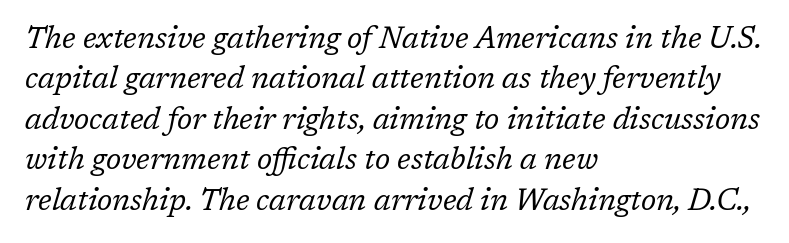
Q: Is the text bold? A: No.
Q: Is the text italic (slanted)? A: Yes, it leans right by about 17 degrees.
Q: Is the typeface a serif or a sans-serif typeface? A: Serif.
Q: Is the text underlined? A: No.
Q: How is the paragraph aligned? A: Left-aligned.
Q: Is the spacing between letters normal or unusually wide? A: Normal.
Q: Is the spacing between lines tight, normal or loose? A: Normal.
Q: Width (condensed, normal, or wide)? A: Normal.
Q: Stroke contrast? A: Low.
Q: x-height? A: Medium.
Q: Monospaced? A: No.
